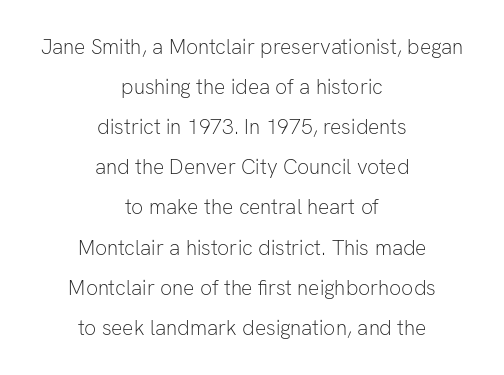
Unlike italic type, these characters show no tilt at all. Compared with a typical body face, this is equally light or lighter still. The line texture is even and compact thanks to regular tracking. Reading down the column, the eye jumps a long way to each next line. Reading down the block, each line starts at a different indent, mirrored at its end.
